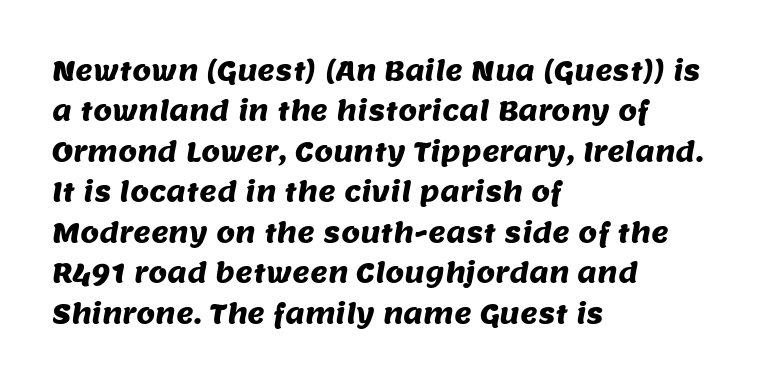
{"underline": "no", "align": "left", "line_spacing": "normal", "line_spacing_ratio": 1.5, "letter_spacing": "normal", "letter_spacing_em": 0.0, "glyph_px": 27}
